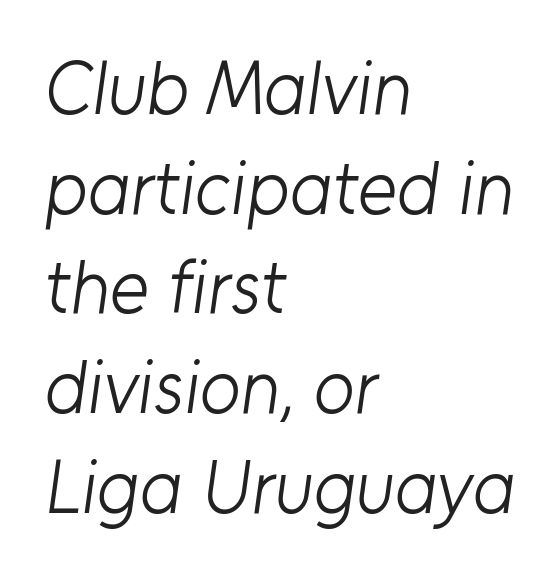
{"serif": "no", "bold": "no", "weight": "light", "width": "normal", "stroke_contrast": "low", "x_height": "medium", "monospaced": "no", "underline": "no", "align": "left", "line_spacing": "normal", "line_spacing_ratio": 1.33, "letter_spacing": "normal", "letter_spacing_em": 0.0, "glyph_px": 75}
